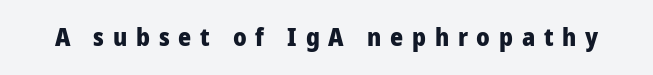
Q: Is the text bold? A: Yes.
Q: Is the text italic (slanted)? A: No, it is upright.
Q: Is the text underlined? A: No.
Q: Is the spacing between letters normal or unusually wide? A: Unusually wide.
